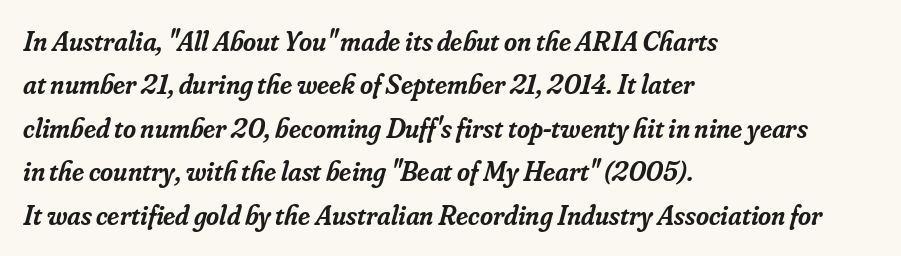
{"serif": "yes", "italic": "yes", "lean": "right", "slant_degrees": 16, "bold": "semi", "weight": "semibold", "width": "normal", "stroke_contrast": "low", "x_height": "small", "monospaced": "no", "underline": "no", "align": "left", "line_spacing": "normal", "line_spacing_ratio": 1.55, "letter_spacing": "normal", "letter_spacing_em": 0.0, "glyph_px": 28}
